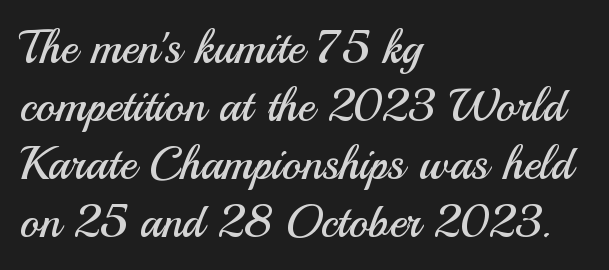
{"serif": "no", "bold": "no", "weight": "regular", "width": "normal", "stroke_contrast": "medium", "x_height": "small", "monospaced": "no", "underline": "no", "align": "left", "line_spacing": "normal", "line_spacing_ratio": 1.26, "letter_spacing": "normal", "letter_spacing_em": 0.0, "glyph_px": 46}
